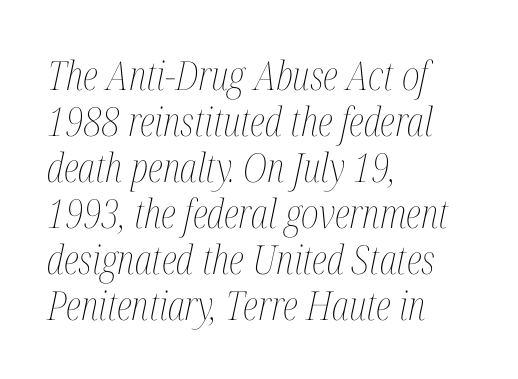
The passage shown has conventional tracking throughout. Note the varied advance widths — an 'i' is clearly narrower than an 'm'. Type without underlining. Successive baselines arrive quickly, one right under another. The axis of the letterforms is tilted away from vertical. Stems here are at most as thick as an everyday book face.
